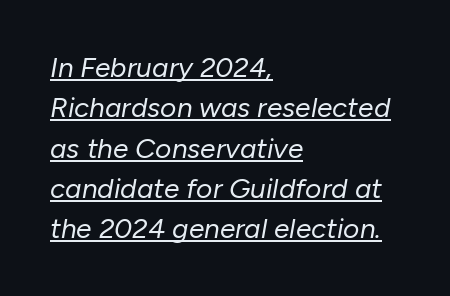
Q: Is the text bold? A: No.
Q: Is the text italic (slanted)? A: Yes, it leans right by about 10 degrees.
Q: Is the text underlined? A: Yes.
Q: How is the paragraph aligned? A: Left-aligned.
Q: Is the spacing between letters normal or unusually wide? A: Normal.
Q: Is the spacing between lines tight, normal or loose? A: Normal.
Q: Width (condensed, normal, or wide)? A: Normal.
Q: Stroke contrast? A: Low.
Q: x-height? A: Medium.
Q: Monospaced? A: No.
